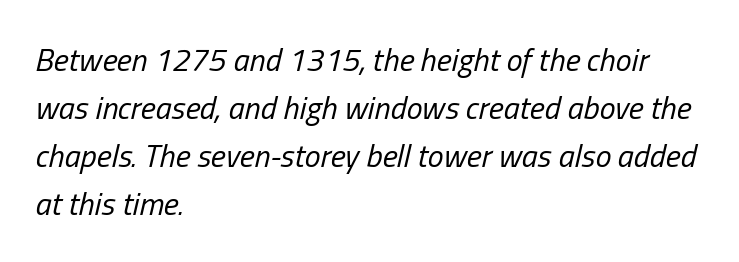
The image shows 32 px regular-weight, condensed type, italic (leaning right); set left-aligned, normal line spacing (1.5x), normal letter spacing, not underlined; low stroke contrast and a medium x-height.
